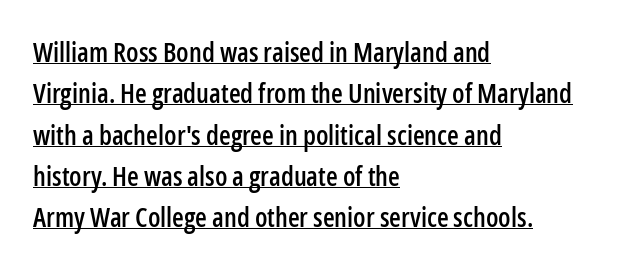
What's the leading like? Ordinary, nothing unusual. Teacher's note: observe the even left margin — that is flush-left alignment. This rendering features underlined lettering. The lettering holds an erect, upright posture throughout. Tracking value appears to be zero — textbook default spacing.
